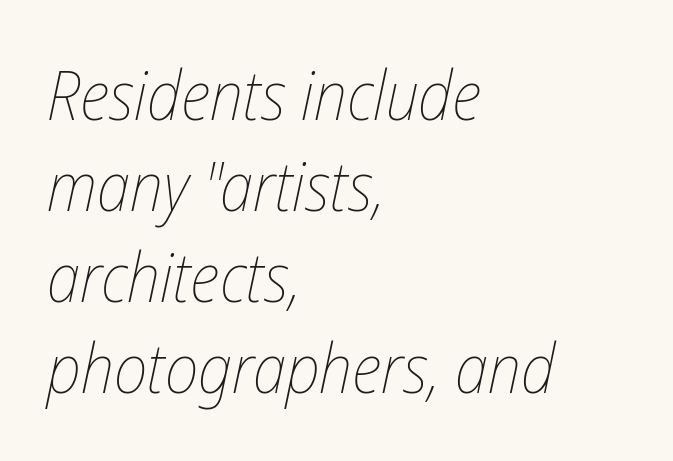
Q: Is the text bold? A: No.
Q: Is the text italic (slanted)? A: Yes, it leans right by about 12 degrees.
Q: Is the text underlined? A: No.
Q: How is the paragraph aligned? A: Left-aligned.
Q: Is the spacing between letters normal or unusually wide? A: Normal.
Q: Is the spacing between lines tight, normal or loose? A: Normal.
Q: Width (condensed, normal, or wide)? A: Condensed.
Q: Stroke contrast? A: Low.
Q: x-height? A: Medium.
Q: Monospaced? A: No.
